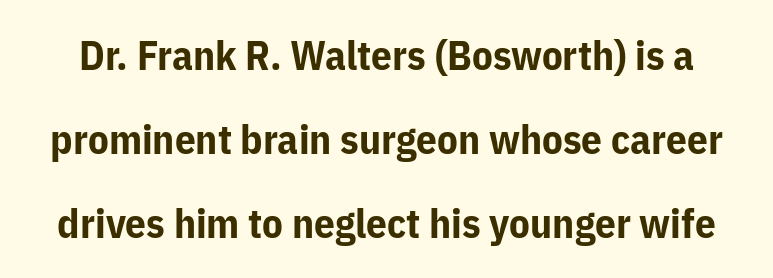
The image shows 41 px bold sans-serif type, upright; set loose line spacing (2.05x), normal letter spacing, not underlined; low stroke contrast and a medium x-height.
